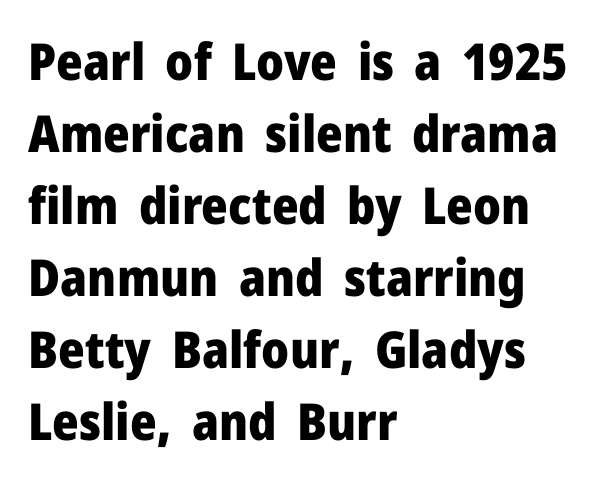
These lines carry a lot of weight — the face is fully bold. The tracking reads as untouched default to a designer's eye. The passage shown is typed in a proportional face where columns would drift. Style check: upright. The passage shown is not underscored anywhere. If you drew a ruler down the left edge, every line would touch it.
